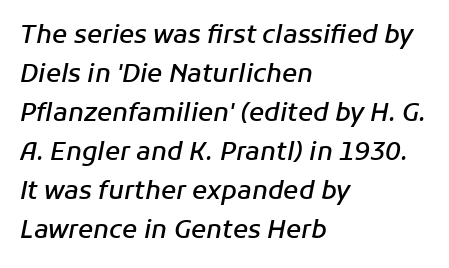
{"italic": "yes", "lean": "right", "slant_degrees": 11, "bold": "semi", "underline": "no", "align": "left", "line_spacing": "normal", "line_spacing_ratio": 1.56, "letter_spacing": "normal", "letter_spacing_em": 0.0, "glyph_px": 25}
